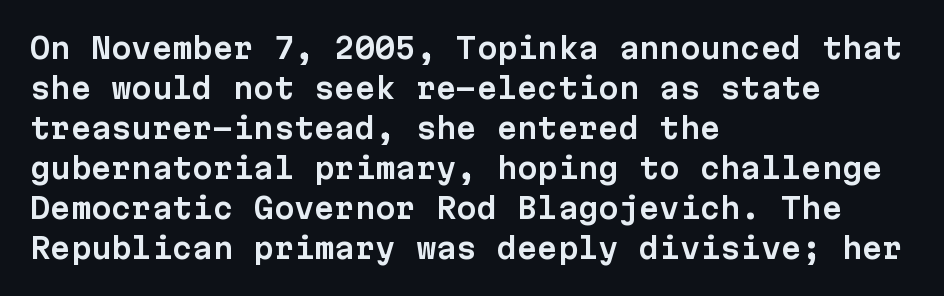
{"serif": "no", "italic": "no", "width": "normal", "stroke_contrast": "low", "x_height": "medium", "monospaced": "yes", "underline": "no", "align": "left", "line_spacing": "normal", "line_spacing_ratio": 1.38, "letter_spacing": "normal", "letter_spacing_em": 0.0, "glyph_px": 29}
